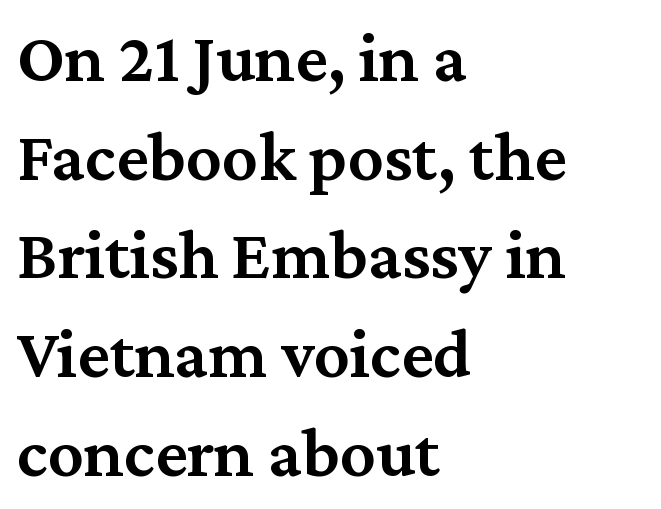
The image shows 71 px semibold serif type, upright; set left-aligned, normal line spacing (1.39x), normal letter spacing, not underlined; medium stroke contrast and a medium x-height.
